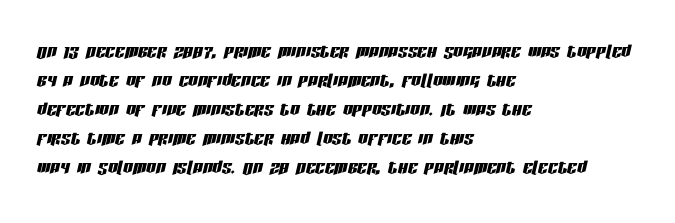
A student would call this left alignment; a typographer would say flush left, rag right. A bare baseline throughout the passage. Students, note that the glyphs here touch the page at normal intervals. Does the lettering tilt? It does — this is italic.
